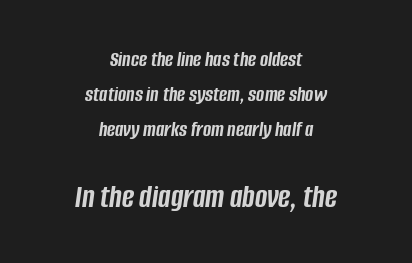
Each letter keeps its own natural width here, so spacing adapts to shape. Would a proofreader flag this as italicized? Yes. The specimen omits any rule beneath the text block's lines. Each line is balanced around a shared central axis.
